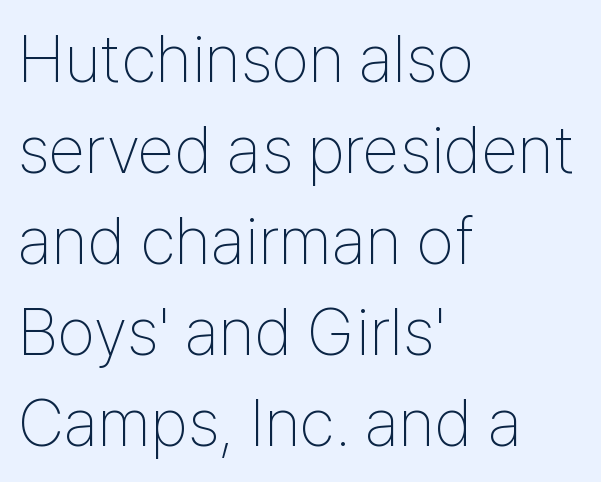
The image shows 67 px thin, condensed sans-serif type, upright; set left-aligned, normal line spacing (1.36x), normal letter spacing, not underlined; low stroke contrast and a medium x-height.
